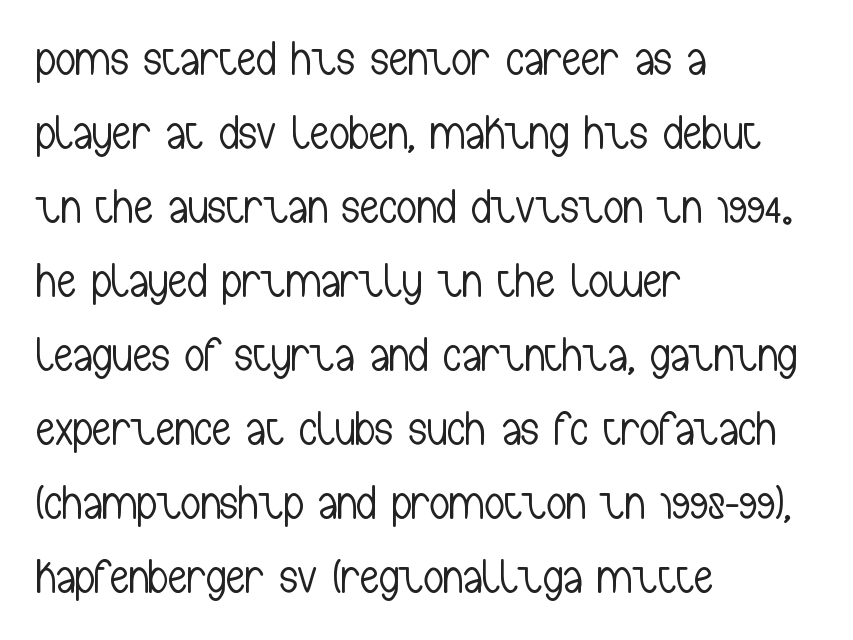
The image shows 49 px light, condensed sans-serif type, upright; set left-aligned, normal line spacing (1.51x), normal letter spacing, not underlined; low stroke contrast and a medium x-height.
